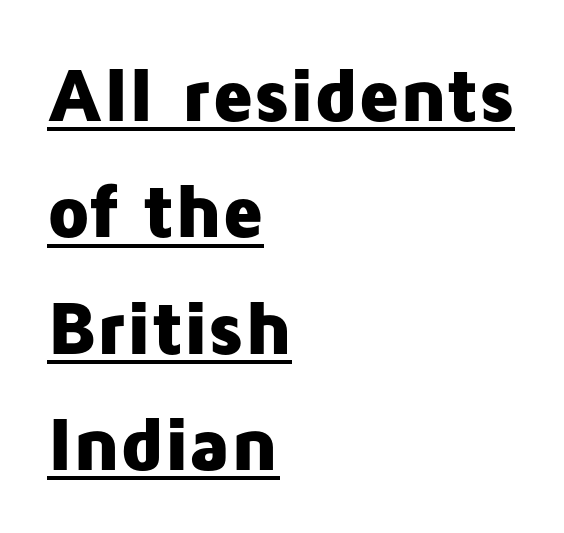
{"serif": "no", "italic": "no", "bold": "yes", "weight": "heavy", "width": "normal", "stroke_contrast": "low", "x_height": "medium", "monospaced": "no", "underline": "yes", "align": "left", "line_spacing": "normal", "line_spacing_ratio": 1.53, "letter_spacing": "normal", "letter_spacing_em": 0.0, "glyph_px": 76}
